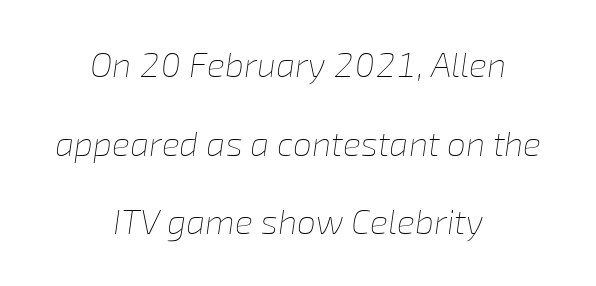
Q: Is the text bold? A: No.
Q: Is the text italic (slanted)? A: Yes, it leans right by about 8 degrees.
Q: Is the text underlined? A: No.
Q: How is the paragraph aligned? A: Centered.
Q: Is the spacing between letters normal or unusually wide? A: Normal.
Q: Is the spacing between lines tight, normal or loose? A: Loose.
Q: Width (condensed, normal, or wide)? A: Normal.
Q: Stroke contrast? A: Low.
Q: x-height? A: Medium.
Q: Monospaced? A: No.
